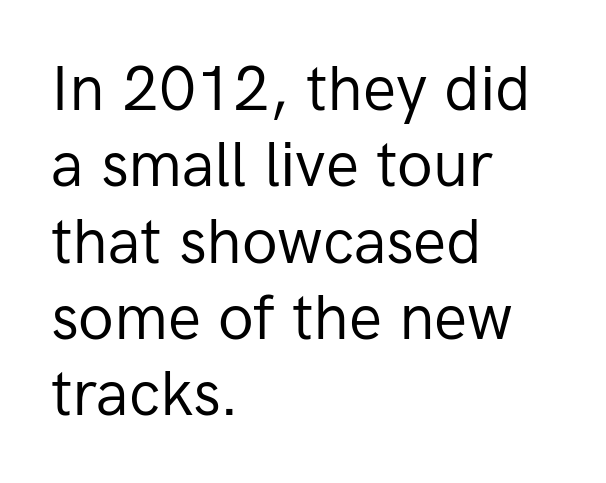
{"serif": "no", "italic": "no", "bold": "no", "weight": "regular", "width": "normal", "stroke_contrast": "low", "x_height": "medium", "monospaced": "no", "underline": "no", "align": "left", "line_spacing_ratio": 1.23, "letter_spacing": "normal", "letter_spacing_em": 0.0, "glyph_px": 62}
